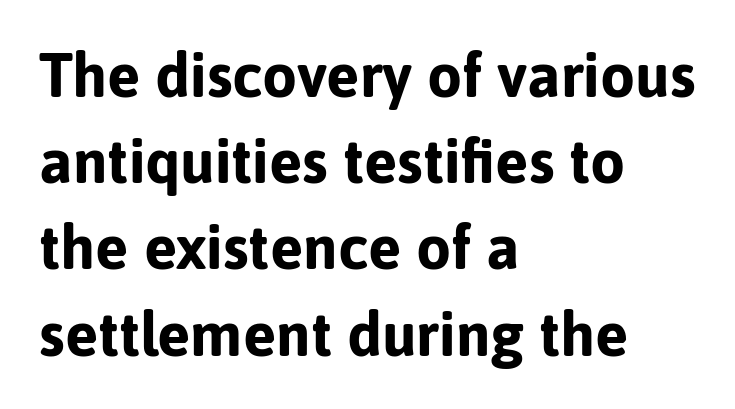
The image shows 62 px bold sans-serif type, upright; set left-aligned, normal line spacing (1.39x), normal letter spacing, not underlined; low stroke contrast and a medium x-height.
